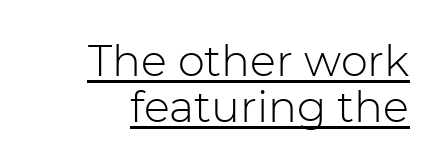
{"serif": "no", "italic": "no", "bold": "no", "weight": "light", "width": "normal", "stroke_contrast": "low", "x_height": "medium", "monospaced": "no", "underline": "yes", "line_spacing": "tight", "line_spacing_ratio": 1.07, "letter_spacing": "normal", "letter_spacing_em": 0.0, "glyph_px": 43}
